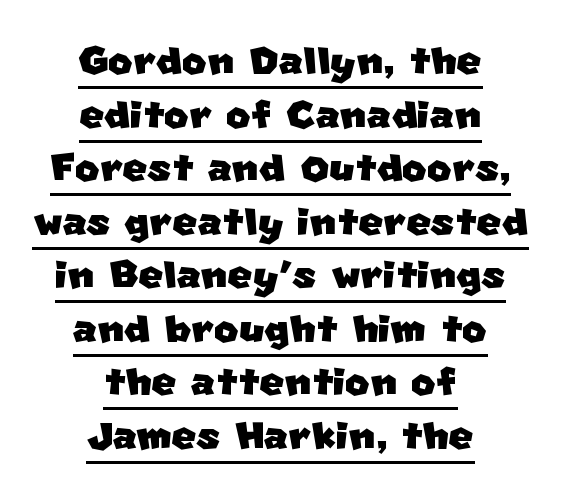
Spacing verdict: proportional, widths tailored to each character. To sum up the face: it is a sans, with no serifs. This sample is center-justified, so both line endings float freely. The lettering is marked with a stroke running underneath it. Honestly, the letter spacing is just normal — you wouldn't notice it.
